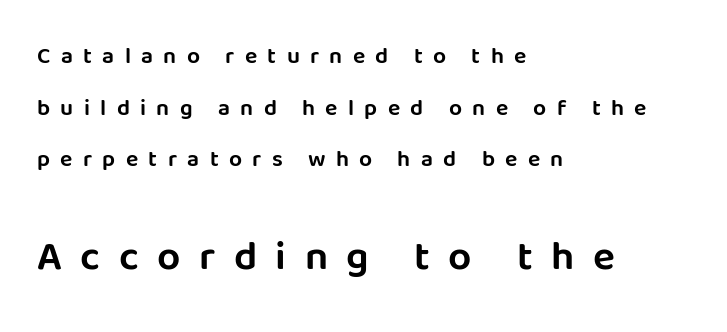
Is the lower block the larger one? Yes — the lower block carries the bigger type. Is this a fixed-width face? No — the glyphs have proportional, varying widths. Honestly, there is no underline to notice here at all. Do the letters lean? They stand straight. Check where the strokes stop: nothing finishes them off — pure sans. Each word looks stretched out because of the extra space between its letters.
